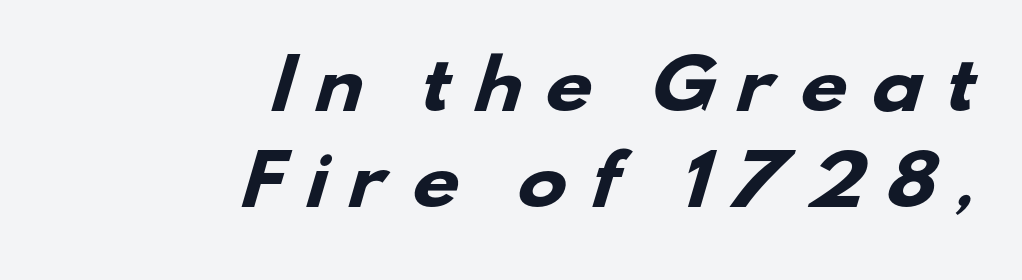
These lines are rendered in a variable-pitch font. Any mark beneath the type? The region is blank. Observe the absence of serifs on each vertical stroke in this sample. The designer left line spacing at the default. Each line ends at the same right margin while the left side varies. Weight check: bold — yes, fully.
